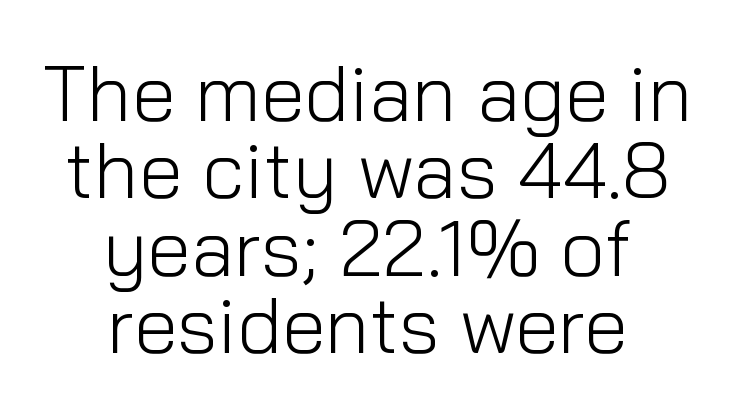
The image shows 79 px light sans-serif type, upright; set centered, tight line spacing (0.98x), normal letter spacing, not underlined; low stroke contrast and a medium x-height.
